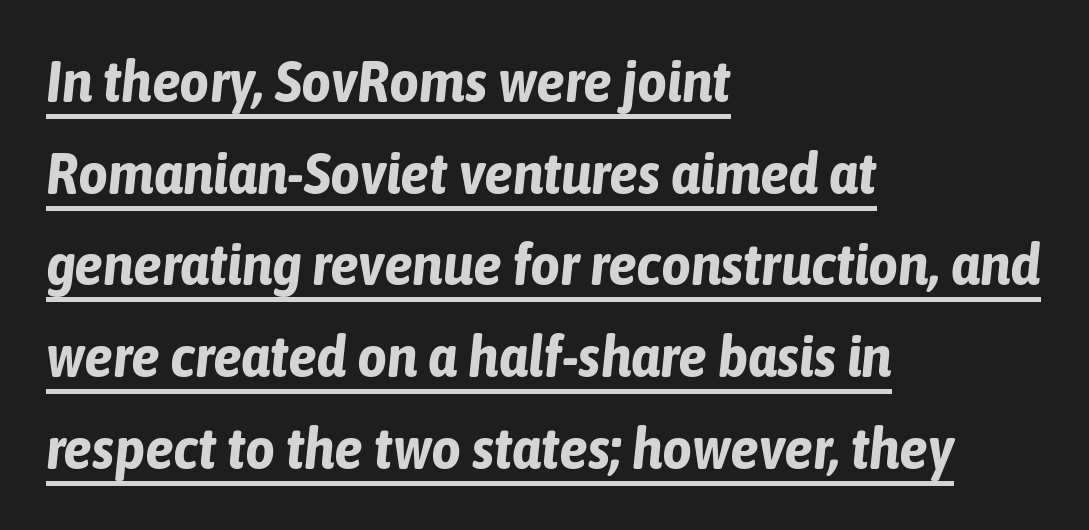
Q: Is the text bold? A: Yes.
Q: Is the text italic (slanted)? A: Yes, it leans right by about 6 degrees.
Q: Is the text underlined? A: Yes.
Q: How is the paragraph aligned? A: Left-aligned.
Q: Is the spacing between letters normal or unusually wide? A: Normal.
Q: Is the spacing between lines tight, normal or loose? A: Normal.
Q: Width (condensed, normal, or wide)? A: Condensed.
Q: Stroke contrast? A: Low.
Q: x-height? A: Medium.
Q: Monospaced? A: No.
